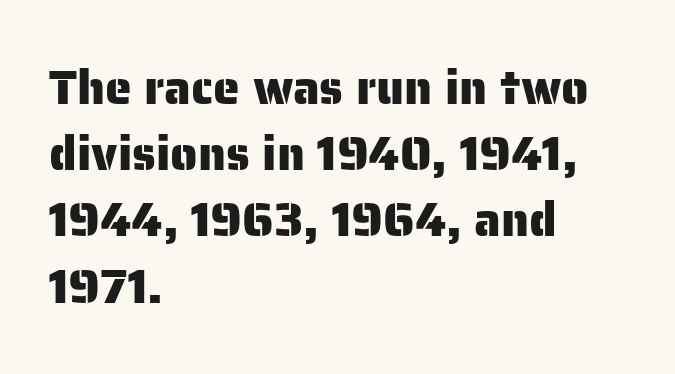
The rows are spaced the way most documents space them. Caption: multi-line text, flush left, ragged right. Is this a fixed-width face? No — the glyphs have proportional, varying widths. Tracking here is standard; glyphs follow each other at the usual distance.
